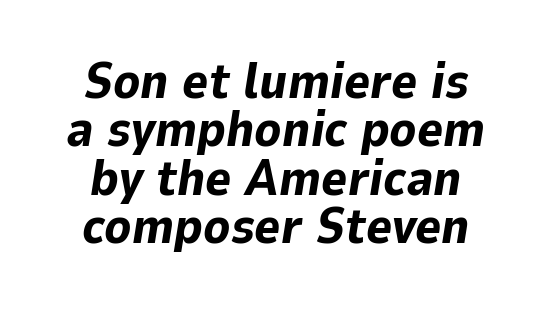
{"italic": "yes", "lean": "right", "slant_degrees": 9, "bold": "yes", "weight": "bold", "width": "normal", "stroke_contrast": "low", "x_height": "medium", "monospaced": "no", "underline": "no", "align": "center", "line_spacing": "tight", "line_spacing_ratio": 0.97, "letter_spacing": "normal", "letter_spacing_em": 0.0, "glyph_px": 50}
